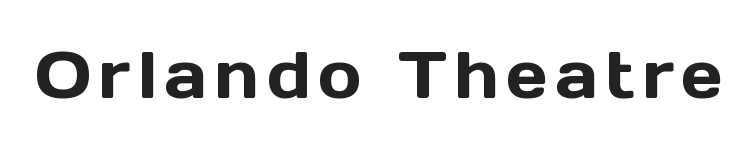
{"serif": "no", "italic": "no", "width": "normal", "x_height": "medium", "monospaced": "no", "underline": "no", "glyph_px": 66}
